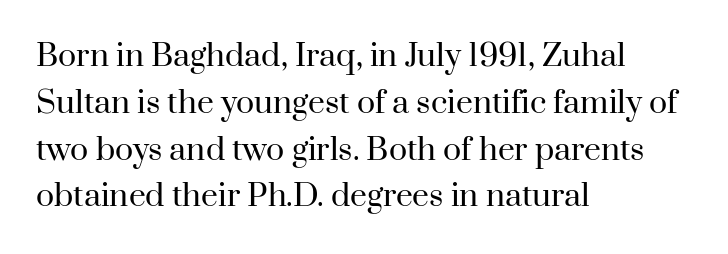
Q: Is the text bold? A: No.
Q: Is the text italic (slanted)? A: No, it is upright.
Q: Is the typeface a serif or a sans-serif typeface? A: Serif.
Q: Is the text underlined? A: No.
Q: How is the paragraph aligned? A: Left-aligned.
Q: Is the spacing between letters normal or unusually wide? A: Normal.
Q: Is the spacing between lines tight, normal or loose? A: Normal.
Q: Width (condensed, normal, or wide)? A: Normal.
Q: Stroke contrast? A: High.
Q: x-height? A: Small.
Q: Monospaced? A: No.
